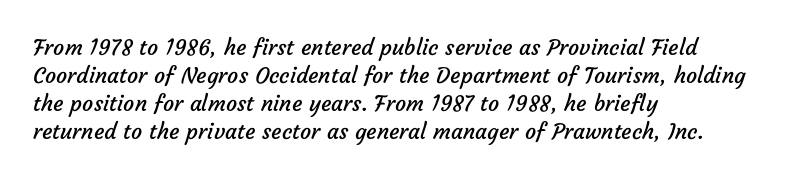
Q: Is the text bold? A: No.
Q: Is the text underlined? A: No.
Q: How is the paragraph aligned? A: Left-aligned.
Q: Is the spacing between letters normal or unusually wide? A: Normal.
Q: Is the spacing between lines tight, normal or loose? A: Normal.
